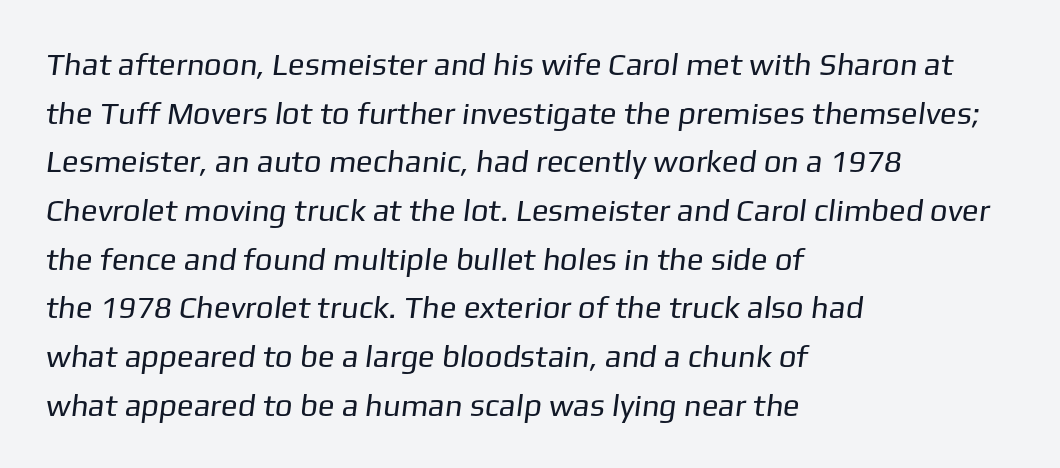
Q: Is the text bold? A: No.
Q: Is the typeface a serif or a sans-serif typeface? A: Sans-serif.
Q: Is the text underlined? A: No.
Q: How is the paragraph aligned? A: Left-aligned.
Q: Is the spacing between letters normal or unusually wide? A: Normal.
Q: Is the spacing between lines tight, normal or loose? A: Normal.
Q: Width (condensed, normal, or wide)? A: Normal.
Q: Stroke contrast? A: Low.
Q: x-height? A: Medium.
Q: Monospaced? A: No.
